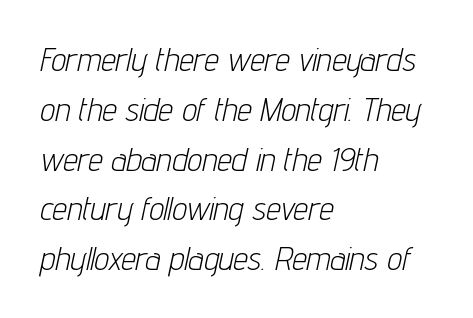
Quick note: underline off. Nobody touched the tracking dial on this one. The face used here is proportionally spaced, like ordinary book or web type. A normal amount of white space separates one row of letters from the next. Posture: slanted. The text block is weighted toward the left margin, trailing off unevenly rightward.
